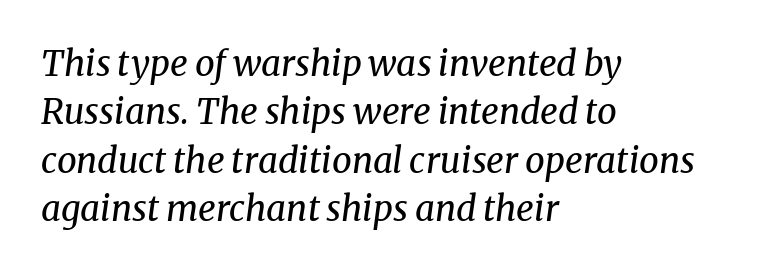
Caption: multi-line text, flush left, ragged right. The face looks like a standard text weight, possibly lighter. Each new line begins a customary step beneath the previous one. Note the varied advance widths — an 'i' is clearly narrower than an 'm'. The letterforms sit shoulder to shoulder at normal distance.
